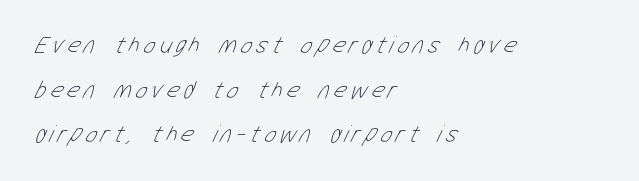
{"bold": "no", "underline": "no", "align": "left", "line_spacing_ratio": 1.79, "glyph_px": 25}
